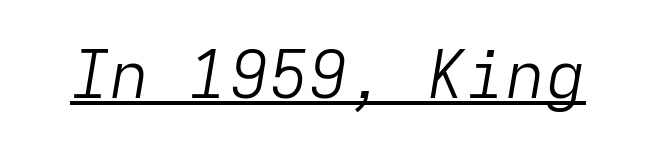
The image shows 66 px light type, italic (leaning right), monospaced; set normal letter spacing, underlined; low stroke contrast and a medium x-height.
